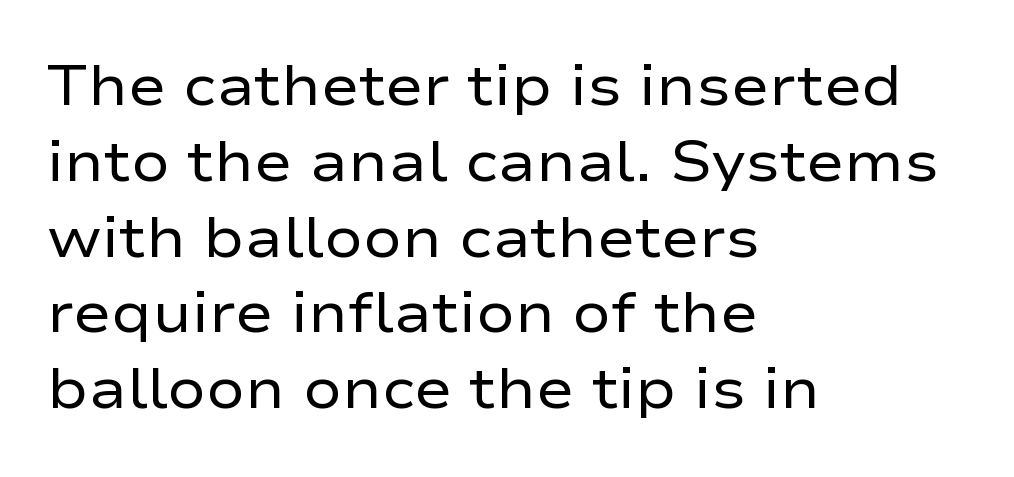
Q: Is the text bold? A: No.
Q: Is the text italic (slanted)? A: No, it is upright.
Q: Is the typeface a serif or a sans-serif typeface? A: Sans-serif.
Q: Is the text underlined? A: No.
Q: How is the paragraph aligned? A: Left-aligned.
Q: Is the spacing between letters normal or unusually wide? A: Normal.
Q: Is the spacing between lines tight, normal or loose? A: Normal.
Q: Width (condensed, normal, or wide)? A: Wide.
Q: Stroke contrast? A: Low.
Q: x-height? A: Medium.
Q: Monospaced? A: No.
